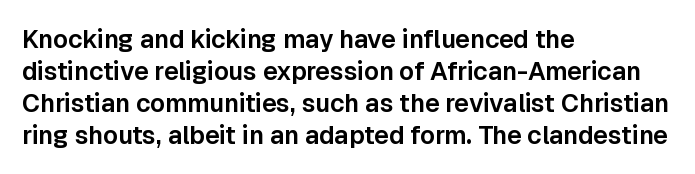
Summary of vertical rhythm: regular, with standard interline spacing. The string is rendered with underlining switched off. This rendering uses left alignment, leaving the right contour irregular. The lettering stays uniformly vertical, giving the passage a roman look. The horizontal fit of the characters is conventional and even.
